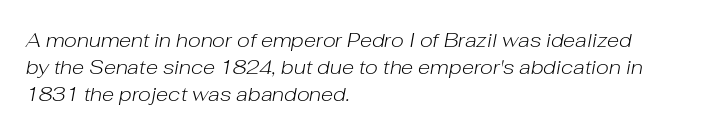
The rendering anchors every line to the left-hand side. This is not heavy type; no bold has been used. Is the type slanted? Yes — the strokes lean at a clear angle. Nobody touched the tracking dial on this one. The passage shown is not underscored anywhere.
